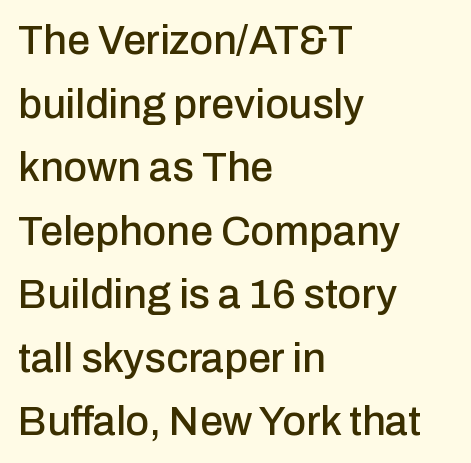
No word sits above an underline. One-word summary of the alignment: left. The gaps between neighbouring characters are ordinary and unremarkable. Horizontal bands of white between lines are of average thickness. The text was rendered using a sans face with plain stroke endings.
